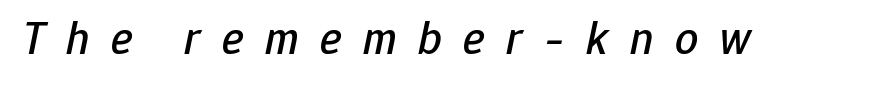
{"italic": "yes", "lean": "right", "slant_degrees": 12, "width": "normal", "stroke_contrast": "low", "x_height": "medium", "monospaced": "no", "underline": "no", "letter_spacing": "wide", "letter_spacing_em": 0.46, "glyph_px": 46}
